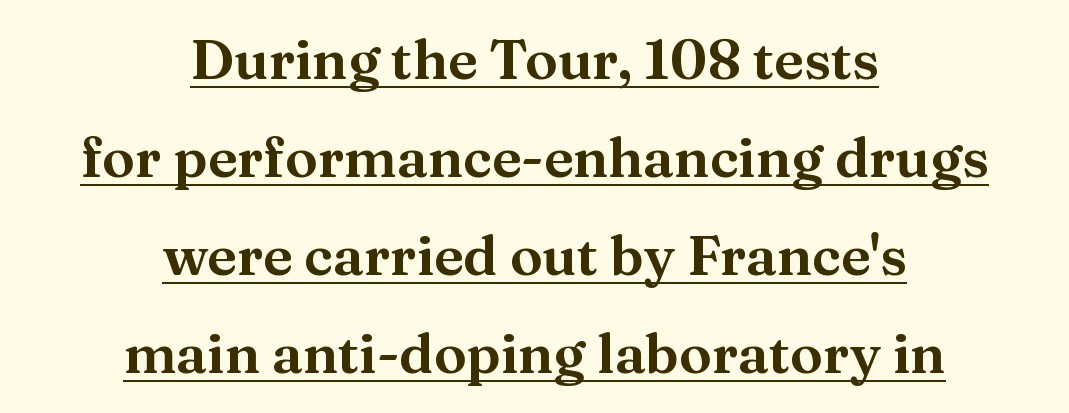
Q: Is the text italic (slanted)? A: No, it is upright.
Q: Is the typeface a serif or a sans-serif typeface? A: Serif.
Q: Is the text underlined? A: Yes.
Q: How is the paragraph aligned? A: Centered.
Q: Is the spacing between letters normal or unusually wide? A: Normal.
Q: Width (condensed, normal, or wide)? A: Normal.
Q: Stroke contrast? A: Medium.
Q: x-height? A: Medium.
Q: Monospaced? A: No.
